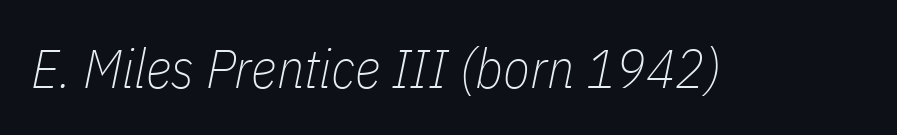
Standard letterfit; no display-style spreading of the glyphs. The letters are slanted; this is an italic face. Looks like regular typesetting: each glyph gets only the width it needs. Heft: none added — not bold. Nobody drew a line under any word here.
